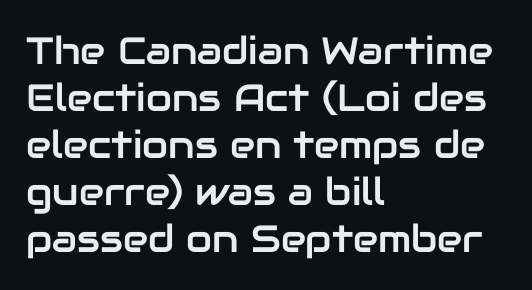
The font family rendered here belongs to the sans-serif group. In terms of posture, this sample is upright. Check the space under the baseline: it is left empty. Varying glyph widths throughout — classic text-font behaviour.
